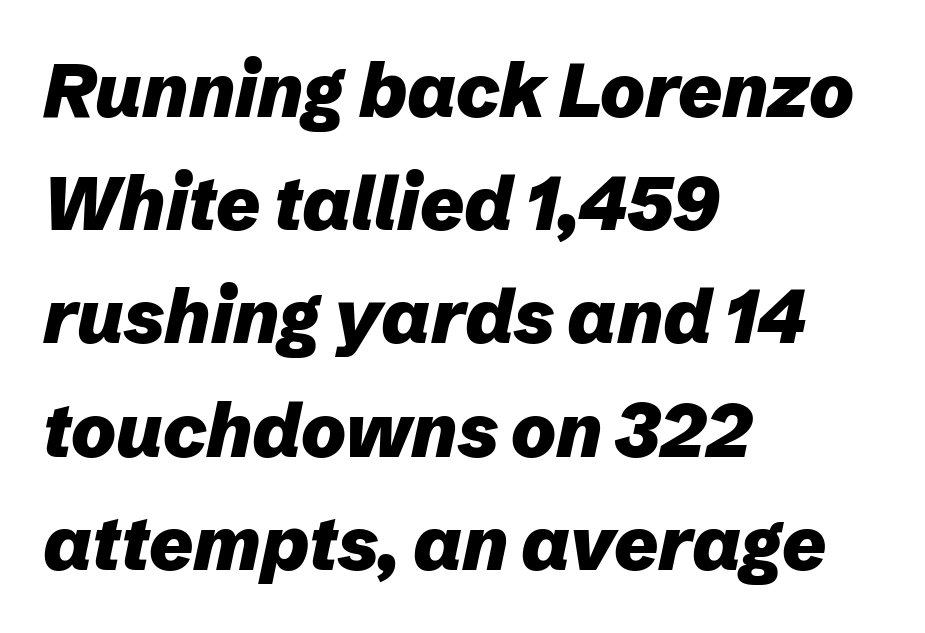
The image shows 75 px heavy type, italic (leaning right); set left-aligned, normal line spacing (1.51x), normal letter spacing, not underlined; low stroke contrast and a medium x-height.
